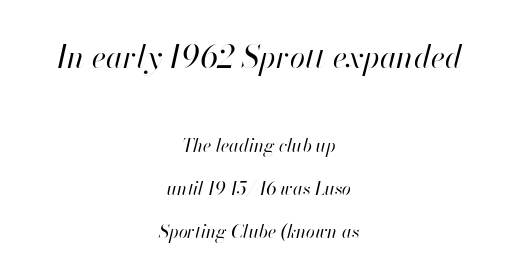
The image shows 31 px regular-weight type, italic (leaning right); set centered, loose line spacing (2.37x), normal letter spacing, not underlined; the first (top) block is 1.72x larger; high stroke contrast and a small x-height.
